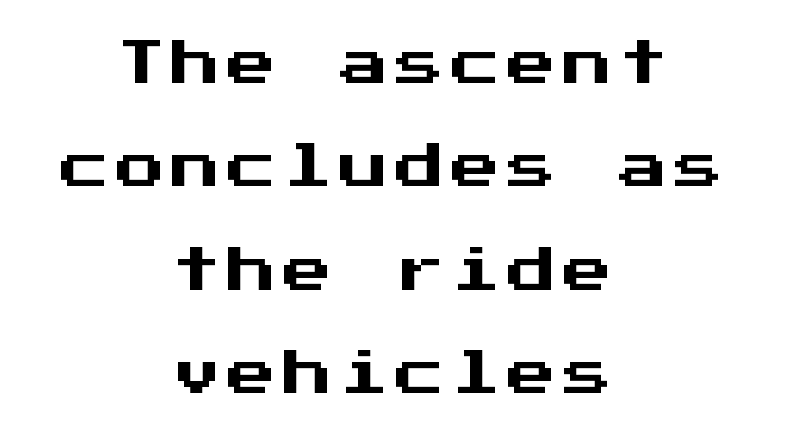
If you measured baseline to baseline, you'd find a long distance. The gap between lines stays unmarked. Monospaced: the letters line up in strict vertical columns. A typesetter would label this face a sans. The paragraph has two soft edges and a firm central axis. Notice how the stems are strictly vertical — no italics here.
